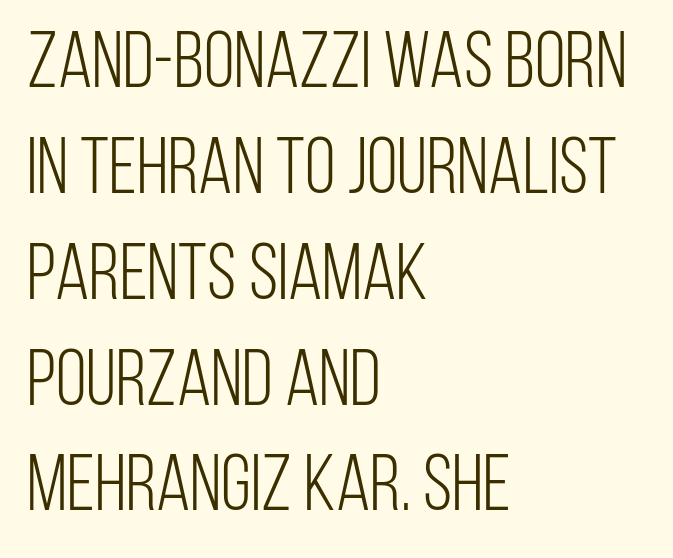
The image shows 79 px light, condensed sans-serif type, upright; set left-aligned, normal line spacing (1.34x), normal letter spacing, not underlined; low stroke contrast and a large x-height.
